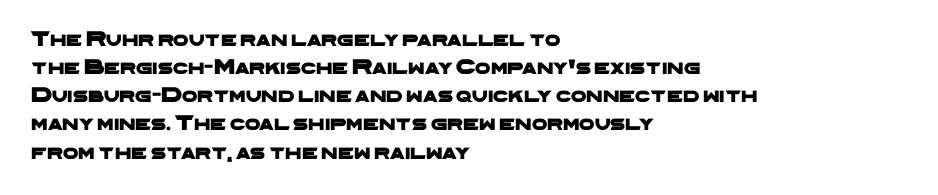
The image shows 22 px text type; set left-aligned, normal line spacing (1.28x), normal letter spacing, not underlined.
